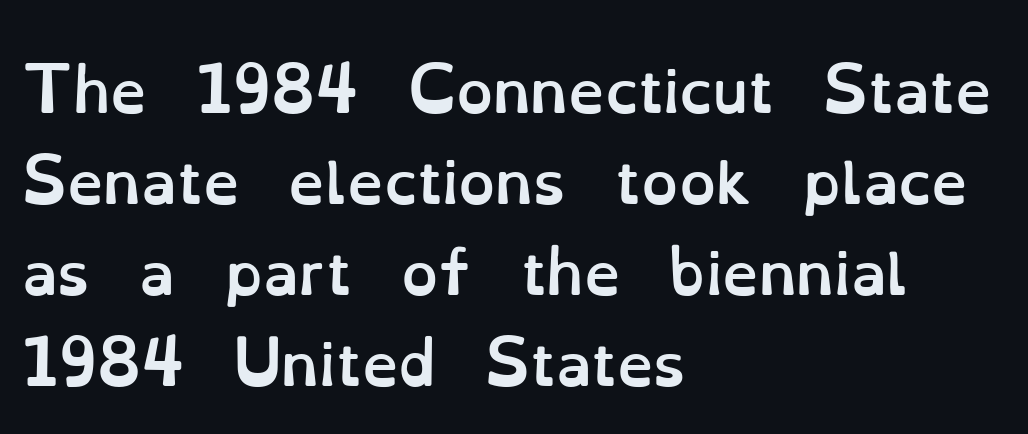
Q: Is the text bold? A: Yes.
Q: Is the text italic (slanted)? A: No, it is upright.
Q: Is the text underlined? A: No.
Q: How is the paragraph aligned? A: Left-aligned.
Q: Is the spacing between letters normal or unusually wide? A: Normal.
Q: Is the spacing between lines tight, normal or loose? A: Normal.
Q: Width (condensed, normal, or wide)? A: Normal.
Q: Stroke contrast? A: Low.
Q: x-height? A: Small.
Q: Monospaced? A: No.
